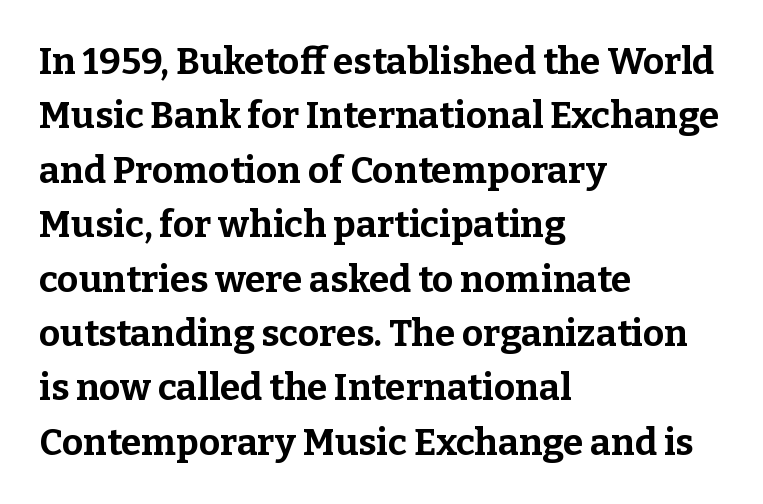
The image shows 37 px bold serif type, upright; set left-aligned, normal line spacing (1.47x), normal letter spacing, not underlined; low stroke contrast and a medium x-height.
